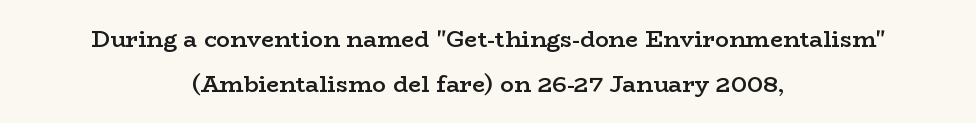
The image shows 23 px text type, upright; set centered, loose line spacing (1.94x), normal letter spacing, not underlined.
